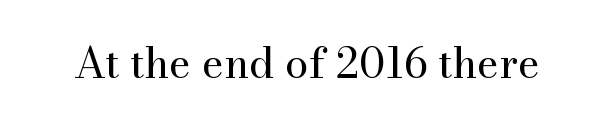
Q: Is the text bold? A: No.
Q: Is the text italic (slanted)? A: No, it is upright.
Q: Is the typeface a serif or a sans-serif typeface? A: Serif.
Q: Is the text underlined? A: No.
Q: Is the spacing between letters normal or unusually wide? A: Normal.
Q: Width (condensed, normal, or wide)? A: Normal.
Q: Stroke contrast? A: Medium.
Q: x-height? A: Small.
Q: Monospaced? A: No.
